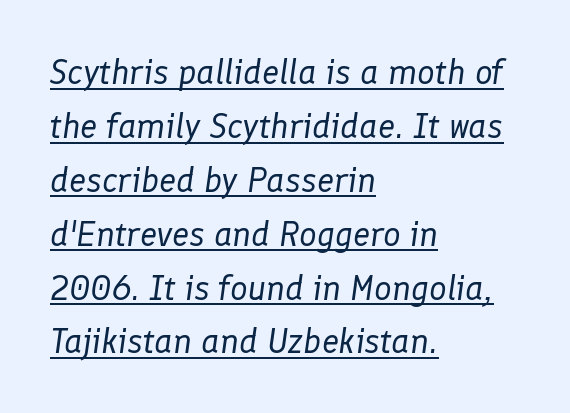
{"italic": "yes", "lean": "right", "slant_degrees": 8, "bold": "no", "weight": "regular", "width": "normal", "stroke_contrast": "low", "x_height": "medium", "monospaced": "no", "underline": "yes", "align": "left", "line_spacing": "normal", "line_spacing_ratio": 1.54, "letter_spacing": "normal", "letter_spacing_em": 0.0, "glyph_px": 35}
